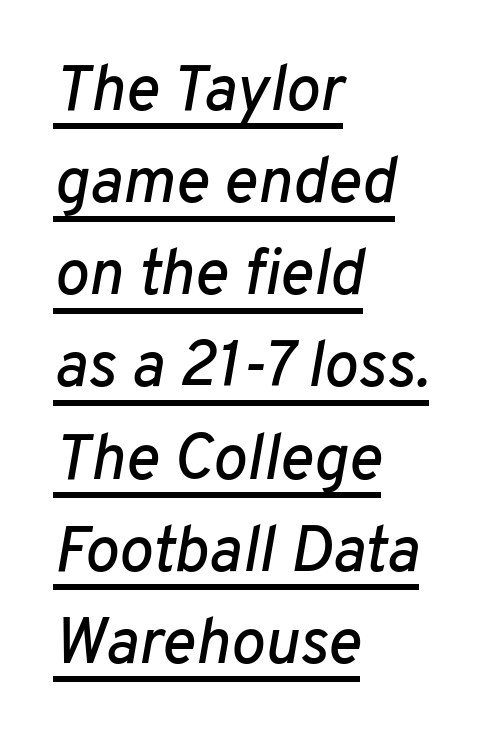
{"italic": "yes", "lean": "right", "slant_degrees": 10, "width": "normal", "stroke_contrast": "low", "x_height": "medium", "monospaced": "no", "underline": "yes", "align": "left", "line_spacing": "normal", "line_spacing_ratio": 1.44, "letter_spacing": "normal", "letter_spacing_em": 0.0, "glyph_px": 64}
